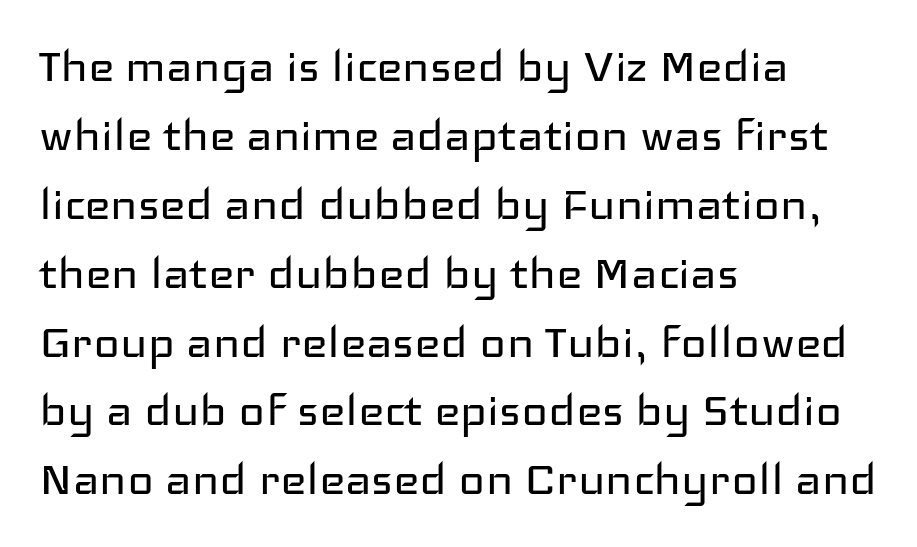
Q: Is the text bold? A: No.
Q: Is the text italic (slanted)? A: No, it is upright.
Q: Is the typeface a serif or a sans-serif typeface? A: Sans-serif.
Q: Is the text underlined? A: No.
Q: How is the paragraph aligned? A: Left-aligned.
Q: Is the spacing between letters normal or unusually wide? A: Normal.
Q: Width (condensed, normal, or wide)? A: Wide.
Q: Stroke contrast? A: Low.
Q: x-height? A: Medium.
Q: Monospaced? A: No.
